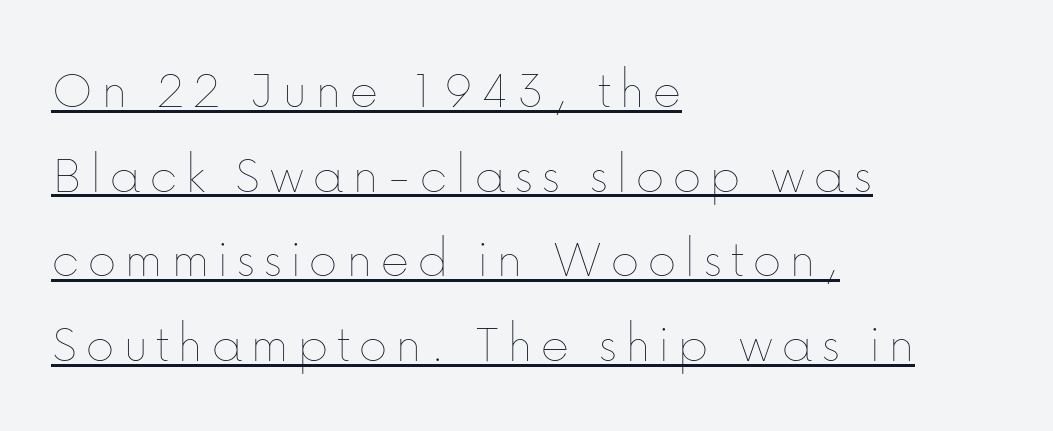
{"italic": "no", "bold": "no", "weight": "thin", "width": "normal", "stroke_contrast": "low", "x_height": "medium", "monospaced": "no", "underline": "yes", "align": "left", "line_spacing": "normal", "line_spacing_ratio": 1.51, "glyph_px": 56}
